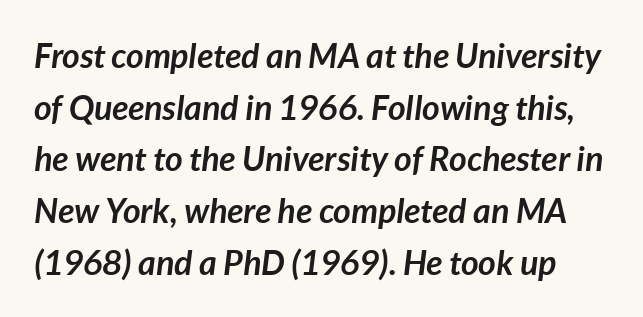
The typography opts for an oblique posture over an upright one. A bare baseline throughout the passage. The letters advance in unequal steps, a hallmark of proportional type. Does the weight exceed regular? Yes, all the way to bold. Honestly, the letter spacing is just normal — you wouldn't notice it. Students, observe: this is what conventionally led text looks like.
